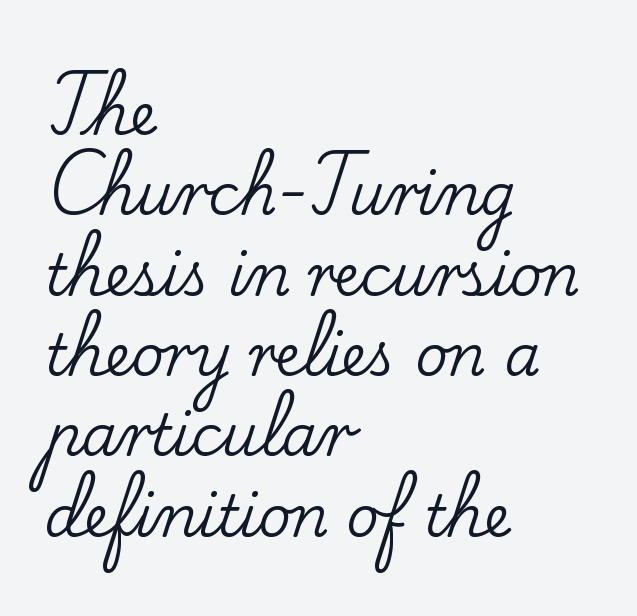
{"serif": "yes", "width": "normal", "stroke_contrast": "low", "x_height": "small", "monospaced": "no", "underline": "no", "align": "left", "line_spacing": "normal", "line_spacing_ratio": 1.41, "letter_spacing": "normal", "letter_spacing_em": 0.0, "glyph_px": 57}
